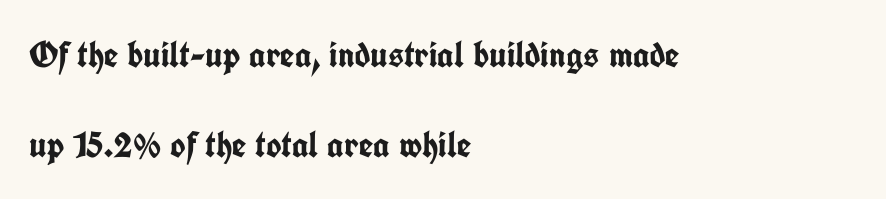
Interline gaps are noticeably wide in this sample. These lines are rendered in a variable-pitch font. The tracking reads as untouched default to a designer's eye. The specimen reads as upright at a glance. Emphasis by weight is at full strength: bold.
